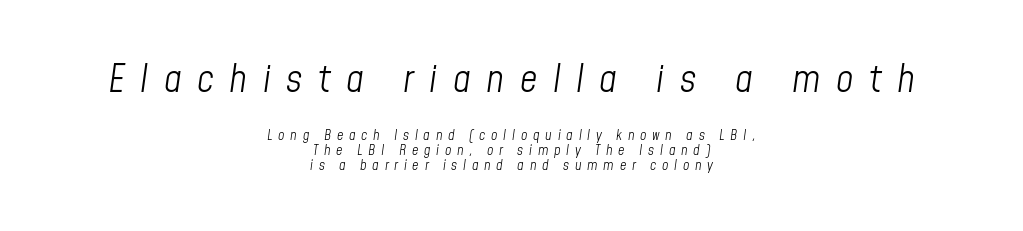
{"italic": "yes", "lean": "right", "slant_degrees": 8, "bold": "no", "weight": "light", "width": "condensed", "stroke_contrast": "low", "x_height": "medium", "monospaced": "no", "underline": "no", "align": "center", "line_spacing": "tight", "line_spacing_ratio": 1.09, "letter_spacing": "wide", "letter_spacing_em": 0.41, "larger_block": "first", "size_ratio": 2.71, "glyph_px": 38}
